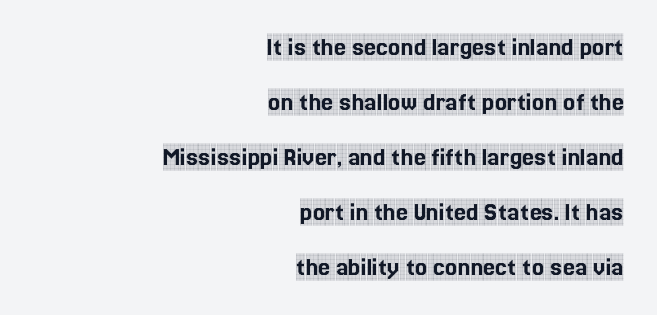
Characters remain perfectly vertical along every line. The lines are quadded right. Default kerning and tracking; the words read as compact shapes. Glance below the letters and you will spot only blank space.
